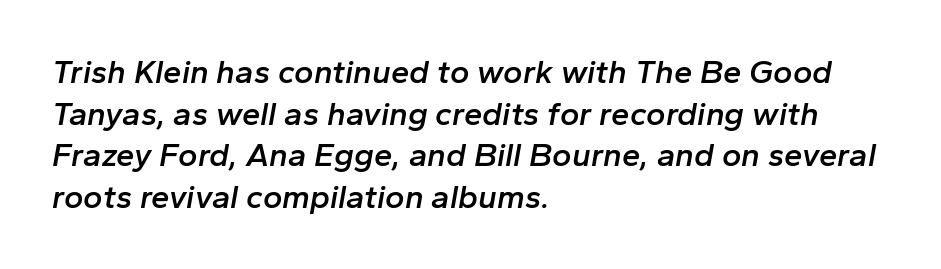
{"italic": "yes", "lean": "right", "slant_degrees": 10, "bold": "semi", "weight": "semibold", "width": "normal", "stroke_contrast": "low", "x_height": "medium", "monospaced": "no", "underline": "no", "align": "left", "line_spacing": "normal", "line_spacing_ratio": 1.26, "letter_spacing": "normal", "letter_spacing_em": 0.0, "glyph_px": 33}
